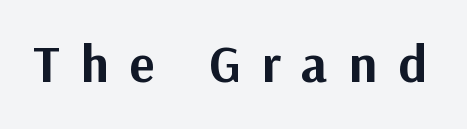
{"serif": "no", "italic": "no", "bold": "yes", "weight": "bold", "width": "normal", "stroke_contrast": "medium", "x_height": "medium", "monospaced": "no", "underline": "no", "letter_spacing": "wide", "letter_spacing_em": 0.4, "glyph_px": 52}
